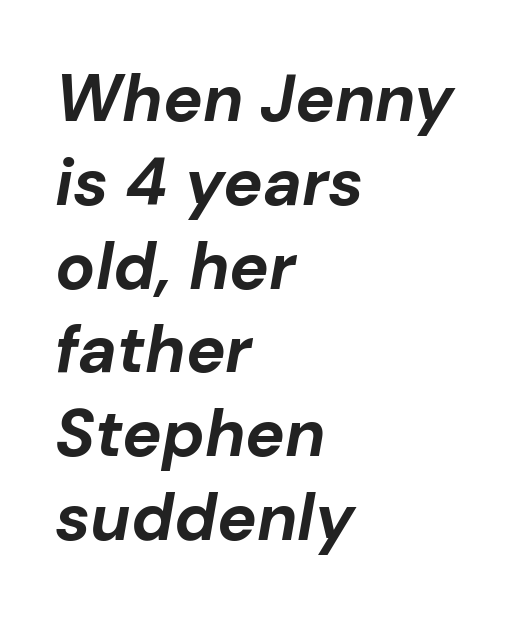
{"italic": "yes", "lean": "right", "slant_degrees": 10, "bold": "yes", "weight": "bold", "width": "normal", "stroke_contrast": "low", "x_height": "medium", "monospaced": "no", "underline": "no", "align": "left", "line_spacing": "normal", "line_spacing_ratio": 1.27, "letter_spacing": "normal", "letter_spacing_em": 0.0, "glyph_px": 66}
